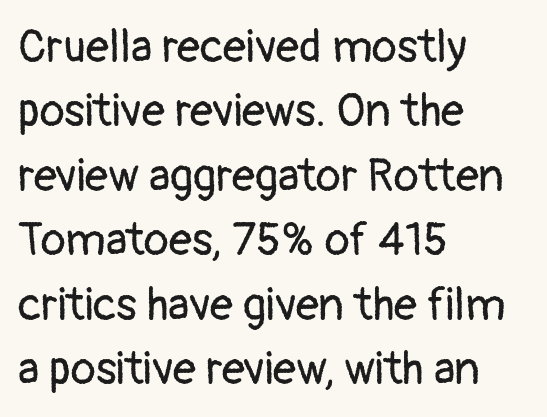
Q: Is the text bold? A: No.
Q: Is the text italic (slanted)? A: No, it is upright.
Q: Is the typeface a serif or a sans-serif typeface? A: Sans-serif.
Q: Is the text underlined? A: No.
Q: How is the paragraph aligned? A: Left-aligned.
Q: Is the spacing between letters normal or unusually wide? A: Normal.
Q: Is the spacing between lines tight, normal or loose? A: Normal.
Q: Width (condensed, normal, or wide)? A: Normal.
Q: Stroke contrast? A: Low.
Q: x-height? A: Medium.
Q: Monospaced? A: No.
